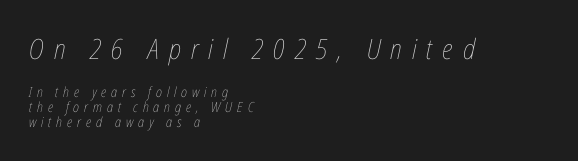
Q: Is the text bold? A: No.
Q: Is the text italic (slanted)? A: Yes, it leans right by about 12 degrees.
Q: Is the text underlined? A: No.
Q: How is the paragraph aligned? A: Left-aligned.
Q: Is the spacing between letters normal or unusually wide? A: Unusually wide.
Q: Is the spacing between lines tight, normal or loose? A: Tight.
Q: Which block of text is set in a larger size, the first (top) or the second (bottom)? A: The first (top) one.
Q: Width (condensed, normal, or wide)? A: Condensed.
Q: Stroke contrast? A: Low.
Q: x-height? A: Medium.
Q: Monospaced? A: No.
